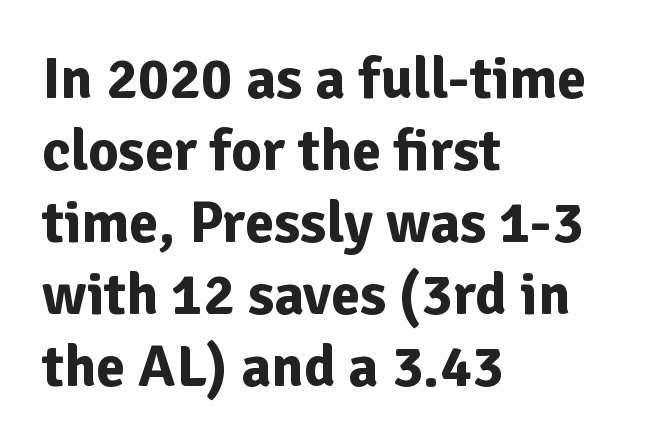
The image shows 59 px bold sans-serif type, upright; set left-aligned, line spacing 1.22x, normal letter spacing, not underlined; low stroke contrast and a medium x-height.
